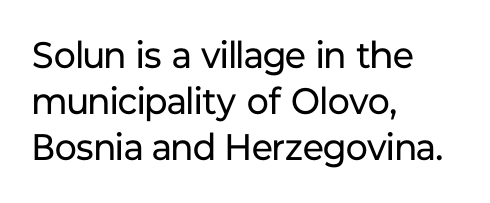
Leading matches the norm, producing a regular column. The area under the type is left untouched. Short and long lines alike share a common starting point at left. Ascenders rise straight up at ninety degrees. This sample uses plain, unmodified letter spacing. This rendering employs a face without finishing strokes, i.e., a sans-serif.
